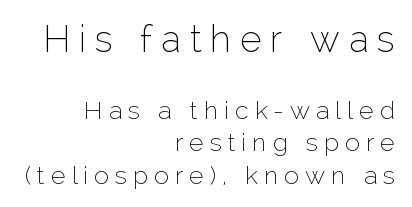
Q: Is the text bold? A: No.
Q: Is the text italic (slanted)? A: No, it is upright.
Q: Is the typeface a serif or a sans-serif typeface? A: Sans-serif.
Q: Is the text underlined? A: No.
Q: How is the paragraph aligned? A: Right-aligned.
Q: Is the spacing between letters normal or unusually wide? A: Unusually wide.
Q: Is the spacing between lines tight, normal or loose? A: Normal.
Q: Which block of text is set in a larger size, the first (top) or the second (bottom)? A: The first (top) one.
Q: Width (condensed, normal, or wide)? A: Normal.
Q: Stroke contrast? A: Low.
Q: x-height? A: Medium.
Q: Monospaced? A: No.
